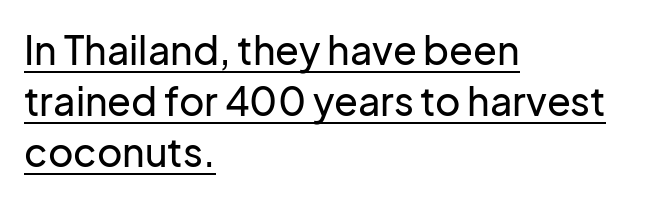
Is there an underline? Yes — a line sits under the letters. Spacing verdict: proportional, widths tailored to each character. The lettering stays uniformly vertical, giving the passage a roman look. The letterforms sit shoulder to shoulder at normal distance. The setting favours the left margin, as ordinary paragraphs usually do. Notice how descenders clear the ascenders below comfortably — that's standard leading.
